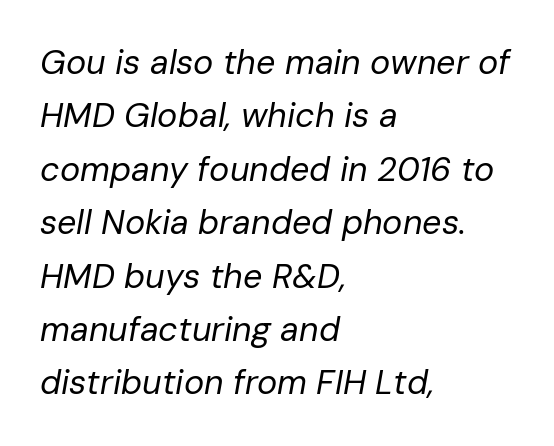
The image shows 34 px regular-weight type, italic (leaning right); set left-aligned, normal line spacing (1.57x), normal letter spacing, not underlined; low stroke contrast and a medium x-height.
